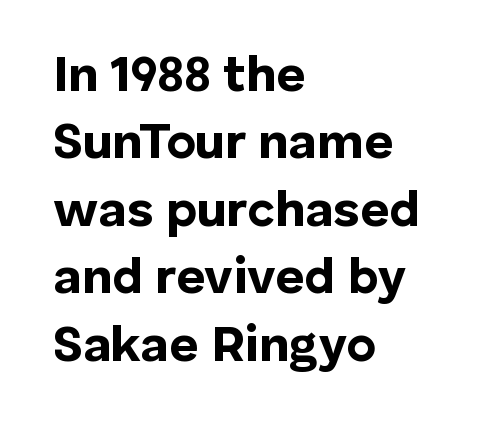
{"serif": "no", "italic": "no", "bold": "yes", "weight": "bold", "width": "normal", "stroke_contrast": "low", "x_height": "medium", "monospaced": "no", "underline": "no", "align": "left", "line_spacing": "normal", "line_spacing_ratio": 1.35, "letter_spacing": "normal", "letter_spacing_em": 0.0, "glyph_px": 50}
